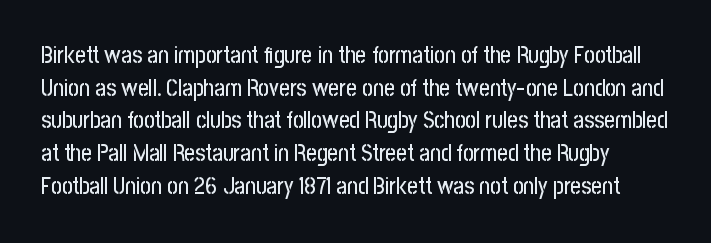
Q: Is the text italic (slanted)? A: No, it is upright.
Q: Is the text underlined? A: No.
Q: Is the spacing between letters normal or unusually wide? A: Normal.
Q: Is the spacing between lines tight, normal or loose? A: Normal.
